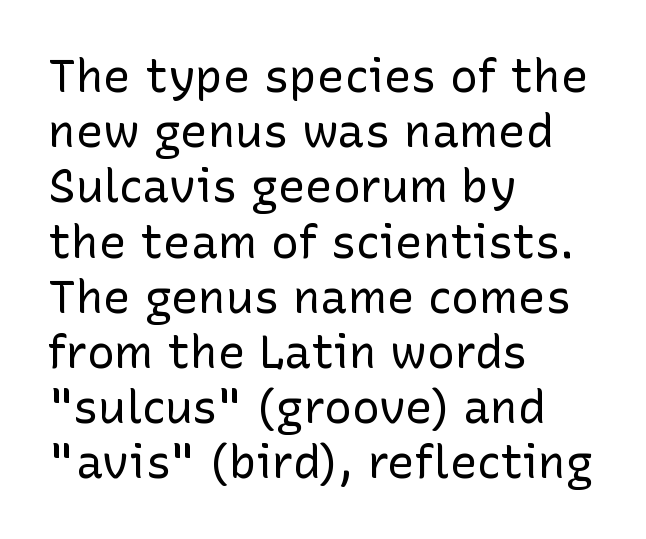
{"serif": "no", "italic": "no", "bold": "no", "weight": "regular", "width": "normal", "stroke_contrast": "low", "x_height": "medium", "monospaced": "no", "underline": "no", "align": "left", "line_spacing_ratio": 1.2, "letter_spacing": "normal", "letter_spacing_em": 0.0, "glyph_px": 46}
